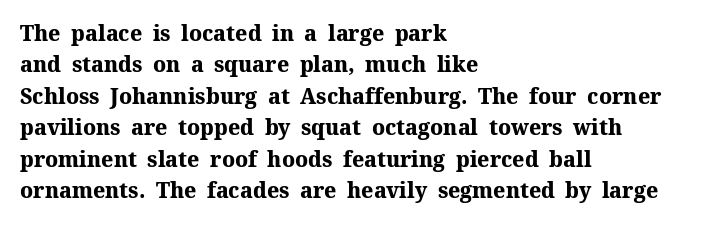
{"italic": "no", "bold": "yes", "underline": "no", "align": "left", "line_spacing": "normal", "line_spacing_ratio": 1.5, "letter_spacing": "normal", "letter_spacing_em": 0.0, "glyph_px": 21}
